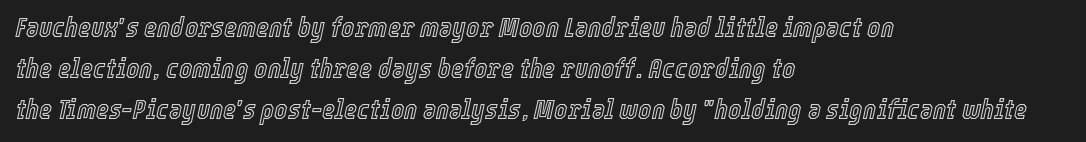
{"italic": "yes", "lean": "right", "slant_degrees": 12, "width": "condensed", "x_height": "medium", "monospaced": "no", "underline": "no", "align": "left", "line_spacing": "normal", "line_spacing_ratio": 1.47, "letter_spacing": "normal", "letter_spacing_em": 0.0, "glyph_px": 28}
